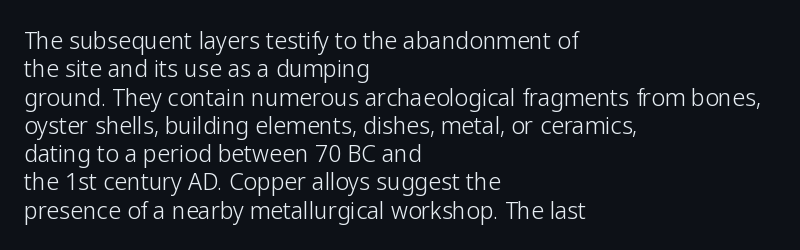
The image shows 23 px text type, upright; set left-aligned, line spacing 1.23x, normal letter spacing, not underlined.
